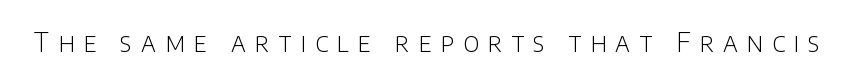
Type without underlining. The strokes carry an ordinary text weight at most. This is roman type, the default non-slanted kind. The letters are spread apart with noticeably loose tracking.
